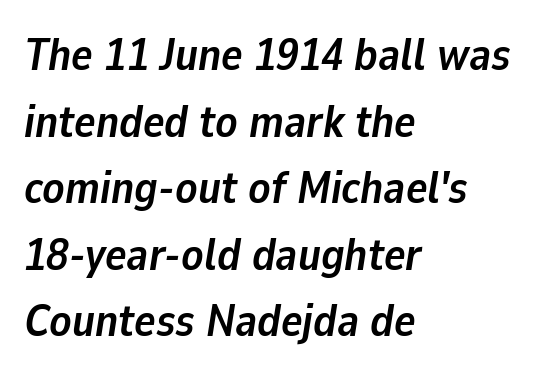
The face used here has a pronounced slope to its letters. The space directly below the letters is spotless. Between one letter and the next there's only the usual sliver of space. If you drew a ruler down the left edge, every line would touch it. Looks like regular typesetting: each glyph gets only the width it needs. Thick stems and heavy bowls — unmistakably bold.
